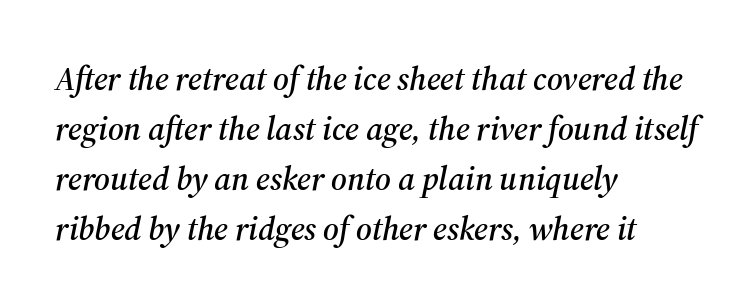
Q: Is the text italic (slanted)? A: Yes, it leans right by about 12 degrees.
Q: Is the typeface a serif or a sans-serif typeface? A: Serif.
Q: Is the text underlined? A: No.
Q: How is the paragraph aligned? A: Left-aligned.
Q: Is the spacing between letters normal or unusually wide? A: Normal.
Q: Is the spacing between lines tight, normal or loose? A: Normal.
Q: Width (condensed, normal, or wide)? A: Normal.
Q: Stroke contrast? A: Medium.
Q: x-height? A: Medium.
Q: Monospaced? A: No.
